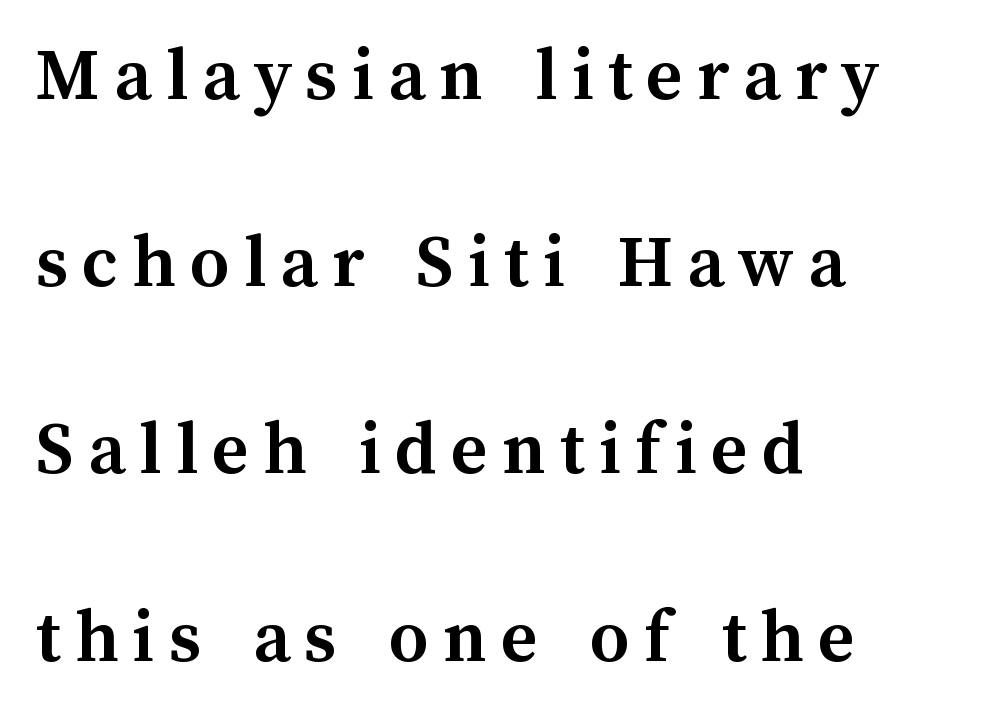
Q: Is the text bold? A: Yes.
Q: Is the text italic (slanted)? A: No, it is upright.
Q: Is the text underlined? A: No.
Q: How is the paragraph aligned? A: Left-aligned.
Q: Is the spacing between lines tight, normal or loose? A: Loose.
Q: Width (condensed, normal, or wide)? A: Normal.
Q: Stroke contrast? A: Medium.
Q: x-height? A: Medium.
Q: Monospaced? A: No.
